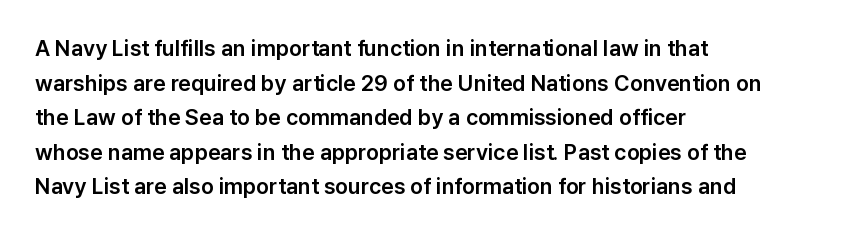
{"italic": "no", "underline": "no", "align": "left", "line_spacing": "normal", "line_spacing_ratio": 1.57, "letter_spacing": "normal", "letter_spacing_em": 0.0, "glyph_px": 22}
